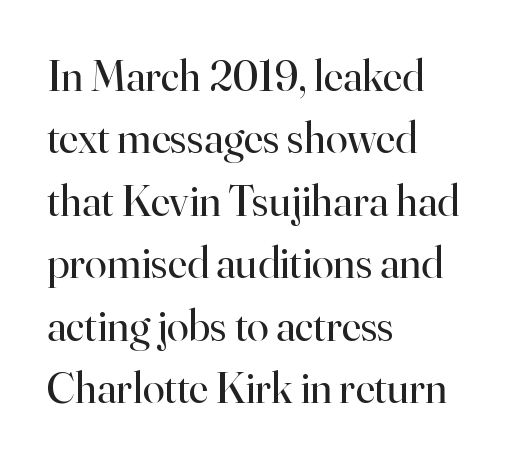
{"serif": "yes", "italic": "no", "bold": "no", "weight": "regular", "width": "normal", "stroke_contrast": "high", "x_height": "small", "monospaced": "no", "underline": "no", "align": "left", "line_spacing": "normal", "line_spacing_ratio": 1.42, "letter_spacing": "normal", "letter_spacing_em": 0.0, "glyph_px": 44}
